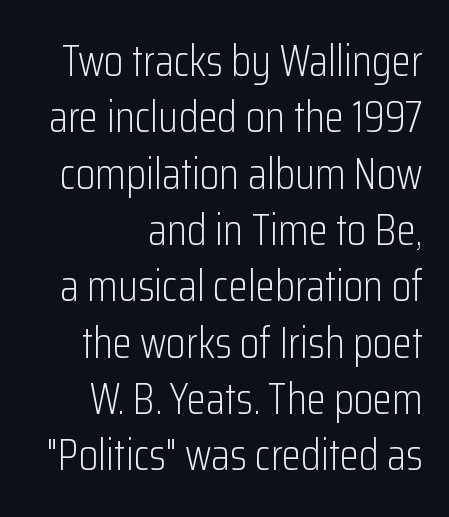
Q: Is the text bold? A: No.
Q: Is the text italic (slanted)? A: No, it is upright.
Q: Is the typeface a serif or a sans-serif typeface? A: Sans-serif.
Q: Is the text underlined? A: No.
Q: How is the paragraph aligned? A: Right-aligned.
Q: Is the spacing between letters normal or unusually wide? A: Normal.
Q: Is the spacing between lines tight, normal or loose? A: Normal.
Q: Width (condensed, normal, or wide)? A: Condensed.
Q: Stroke contrast? A: Low.
Q: x-height? A: Medium.
Q: Monospaced? A: No.
